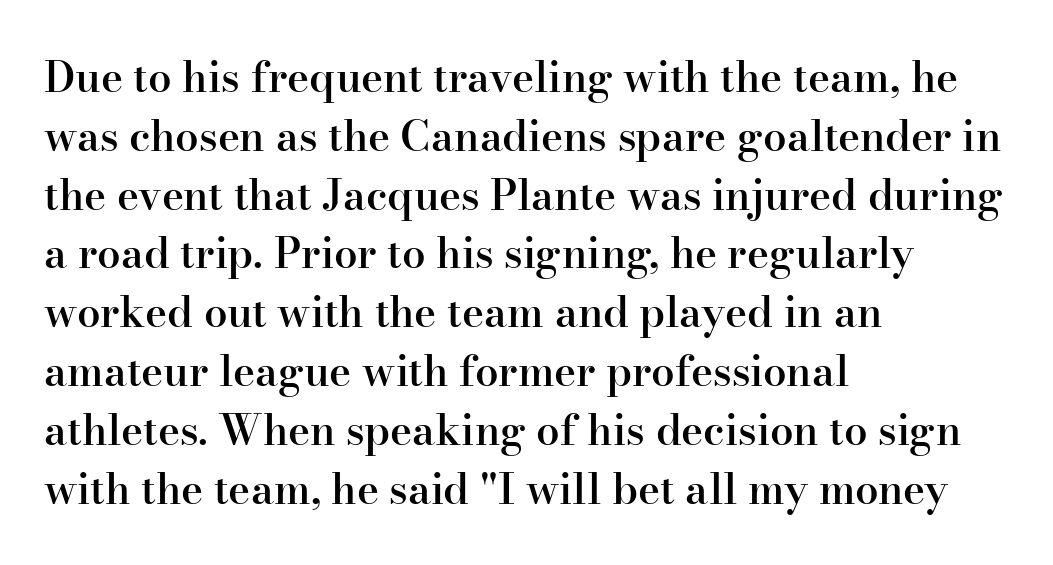
The image shows 42 px semibold serif type, upright; set left-aligned, normal line spacing (1.4x), normal letter spacing, not underlined; high stroke contrast and a small x-height.
